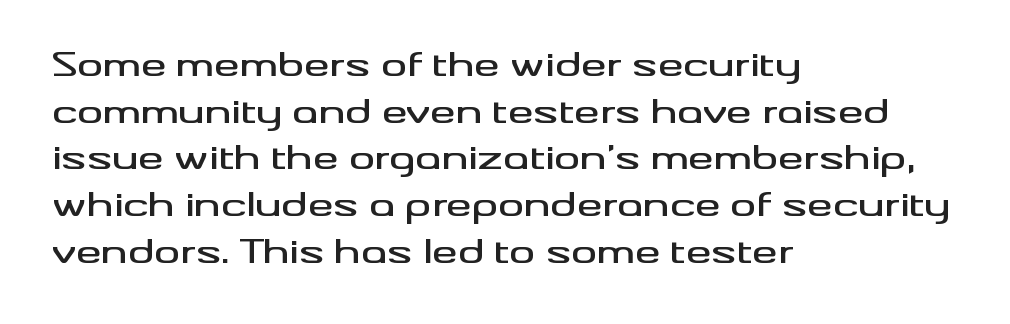
{"serif": "no", "italic": "no", "width": "wide", "stroke_contrast": "medium", "x_height": "small", "monospaced": "no", "underline": "no", "align": "left", "line_spacing": "normal", "line_spacing_ratio": 1.46, "letter_spacing": "normal", "letter_spacing_em": 0.0, "glyph_px": 32}
